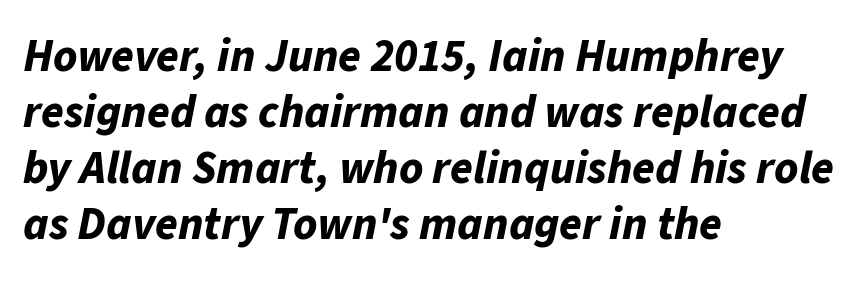
Each letter keeps its own natural width here, so spacing adapts to shape. Typesetter's note: full bold, strokes at maximum text heaviness. These lines are set flush left with a ragged right edge. Words float on clear page, feet unadorned. It's the slanting kind of type. The passage shown has conventional tracking throughout.
